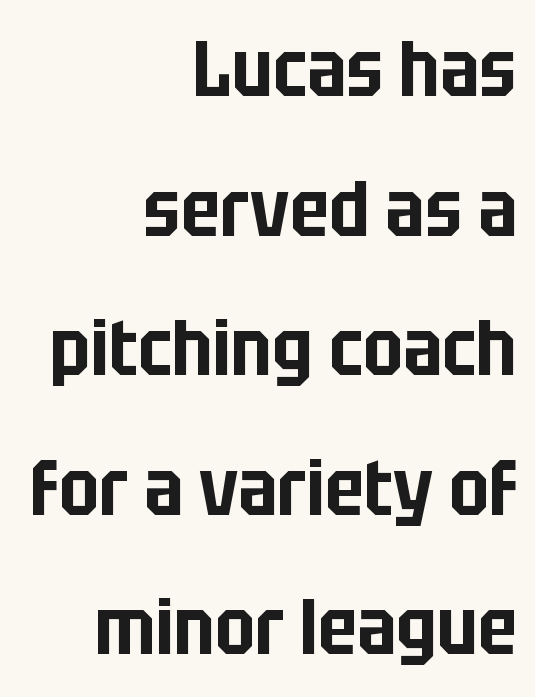
Q: Is the text italic (slanted)? A: No, it is upright.
Q: Is the typeface a serif or a sans-serif typeface? A: Sans-serif.
Q: Is the text underlined? A: No.
Q: How is the paragraph aligned? A: Right-aligned.
Q: Is the spacing between letters normal or unusually wide? A: Normal.
Q: Width (condensed, normal, or wide)? A: Condensed.
Q: Stroke contrast? A: Low.
Q: x-height? A: Large.
Q: Monospaced? A: No.
